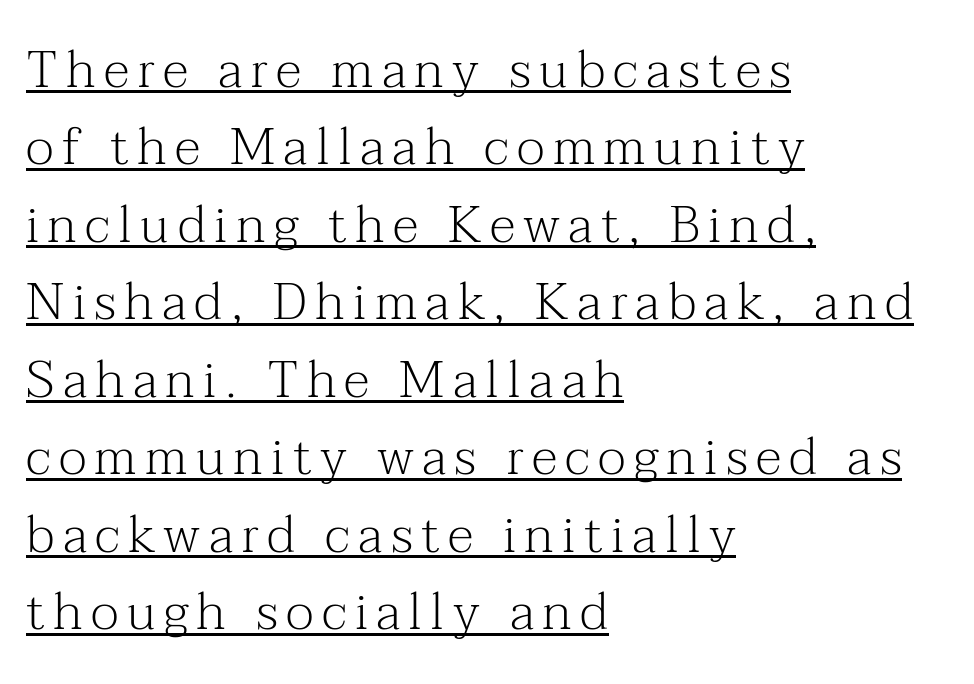
A typesetter would label this face a serif. Honestly, the underline is the first thing you notice here. No letter is thick-stroked: the sample isn't bold. Reading down the block, your eye returns to a fixed left position each line. Rows of type keep a routine distance in the vertical direction.
